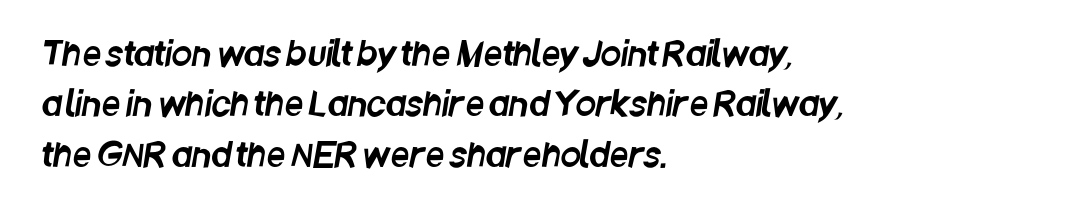
Q: Is the typeface a serif or a sans-serif typeface? A: Sans-serif.
Q: Is the text underlined? A: No.
Q: How is the paragraph aligned? A: Left-aligned.
Q: Is the spacing between letters normal or unusually wide? A: Normal.
Q: Is the spacing between lines tight, normal or loose? A: Normal.
Q: Width (condensed, normal, or wide)? A: Condensed.
Q: Stroke contrast? A: Low.
Q: x-height? A: Large.
Q: Monospaced? A: No.
